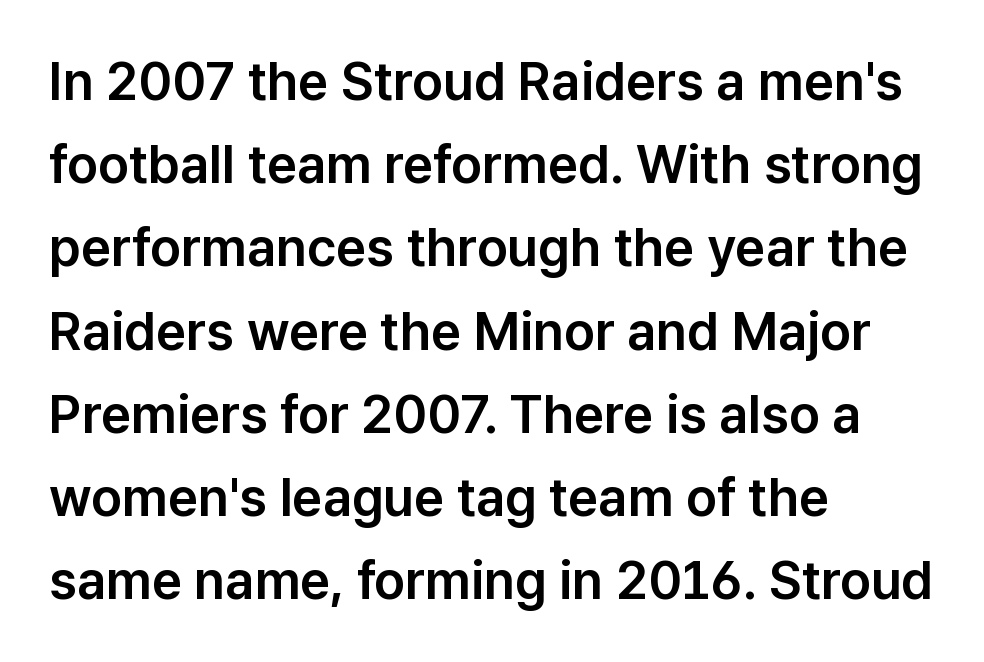
The image shows 53 px sans-serif type, upright; set left-aligned, normal line spacing (1.57x), normal letter spacing, not underlined; low stroke contrast and a medium x-height.
